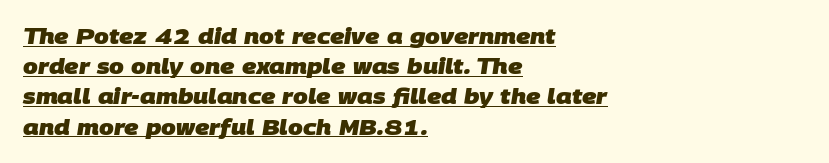
The image shows 21 px bold type; set left-aligned, normal line spacing (1.44x), normal letter spacing, underlined.
